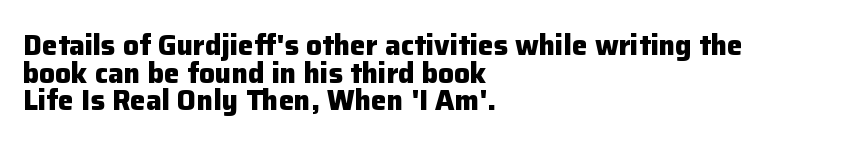
Letter spacing: default. Notice how descenders almost collide with the ascenders below — that's tight leading. The passage shown is typed in a proportional face where columns would drift. A roman cut, with each character standing at attention.
